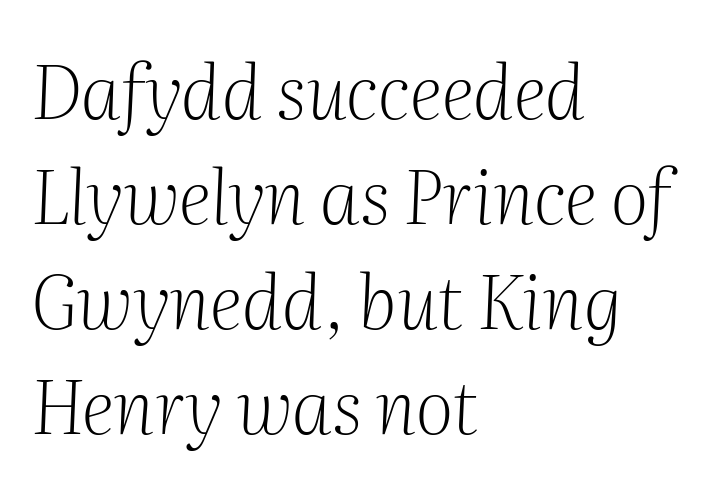
The image shows 74 px light serif type, italic (leaning right); set left-aligned, normal line spacing (1.42x), normal letter spacing, not underlined; medium stroke contrast and a medium x-height.
